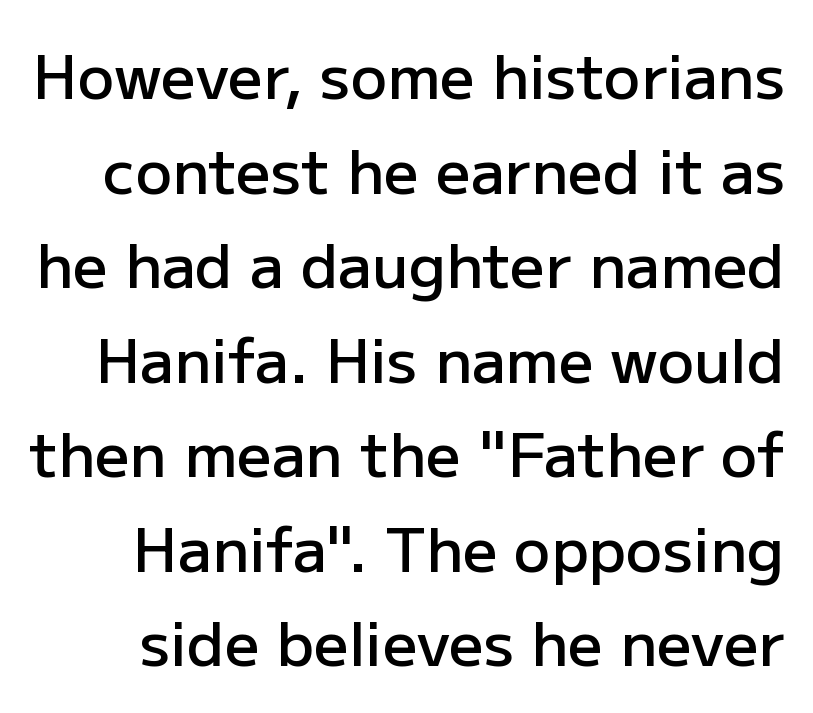
Evenly set lines give the paragraph a standard silhouette. Words float on clear page, feet unadorned. In terms of letterspacing, this is plain default setting. Each letter keeps its own natural width here, so spacing adapts to shape. The characters display no serif detailing; their extremities are plain.
